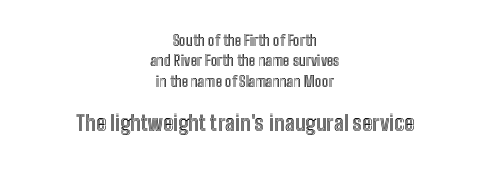
{"italic": "no", "underline": "no", "align": "center", "line_spacing": "normal", "line_spacing_ratio": 1.46, "letter_spacing": "normal", "letter_spacing_em": 0.0, "larger_block": "second", "size_ratio": 1.5, "glyph_px": 21}
